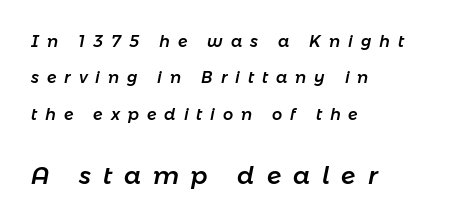
The image shows 24 px text type, italic (leaning right); set left-aligned, loose line spacing (2.28x), unusually wide letter spacing (+0.5 em), not underlined; the second (bottom) block is 1.5x larger.
